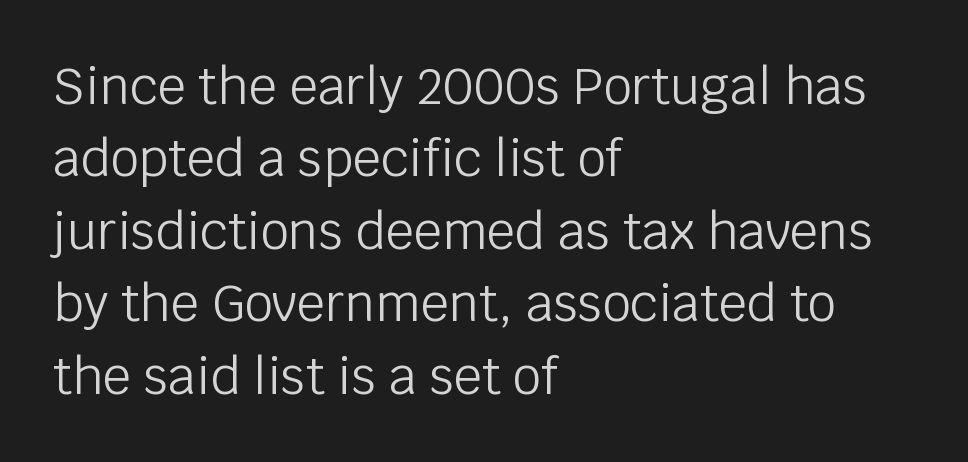
The image shows 50 px light sans-serif type, upright; set left-aligned, normal line spacing (1.45x), normal letter spacing, not underlined; low stroke contrast and a large x-height.
